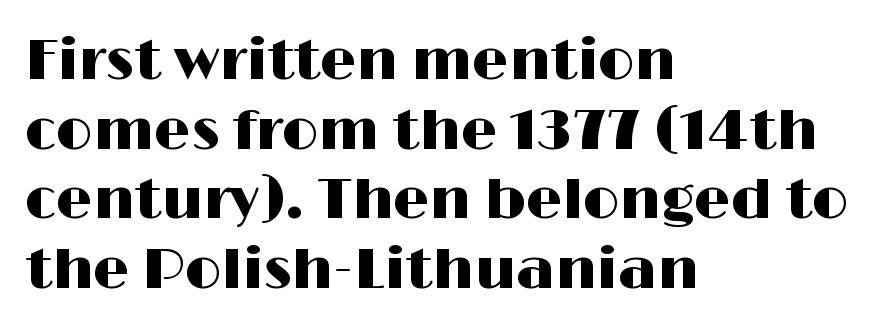
{"serif": "no", "italic": "no", "width": "wide", "stroke_contrast": "high", "x_height": "medium", "monospaced": "no", "underline": "no", "align": "left", "line_spacing_ratio": 1.22, "letter_spacing": "normal", "letter_spacing_em": 0.0, "glyph_px": 57}
